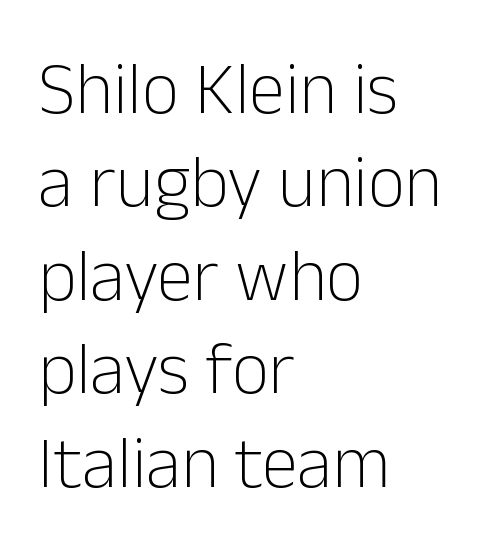
Q: Is the text bold? A: No.
Q: Is the text italic (slanted)? A: No, it is upright.
Q: Is the typeface a serif or a sans-serif typeface? A: Sans-serif.
Q: Is the text underlined? A: No.
Q: How is the paragraph aligned? A: Left-aligned.
Q: Is the spacing between letters normal or unusually wide? A: Normal.
Q: Is the spacing between lines tight, normal or loose? A: Normal.
Q: Width (condensed, normal, or wide)? A: Normal.
Q: Stroke contrast? A: Low.
Q: x-height? A: Medium.
Q: Monospaced? A: No.
